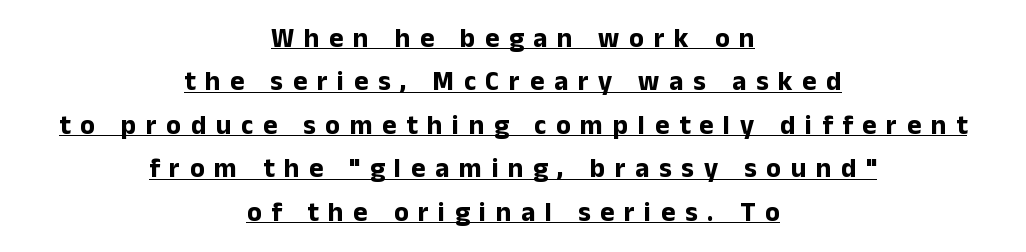
Regular leading. Heavy, bold letterforms. Vertical strokes here are truly vertical. Underline: present. The tracking reads as deliberately expanded to a designer's eye. Neither beginnings nor endings align; midpoints do.
